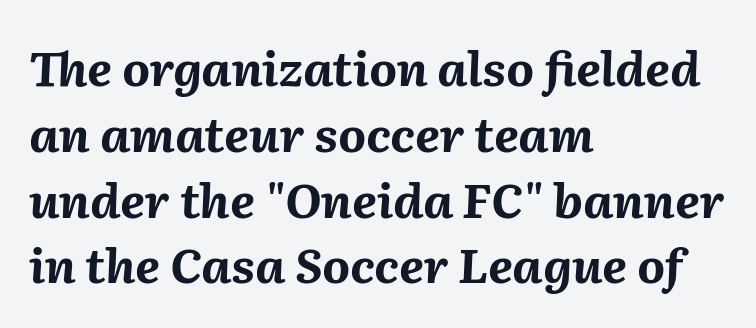
A typesetter would call this proportional, since set widths differ per character. This sample is left-justified, so line endings fall wherever the words run out. Horizontal bands of white between lines are of average thickness. The rendering uses a bold face; every stroke is thick and dark. Does extra space separate the letters? No, they use regular spacing. The specimen reads as italic at a glance.
